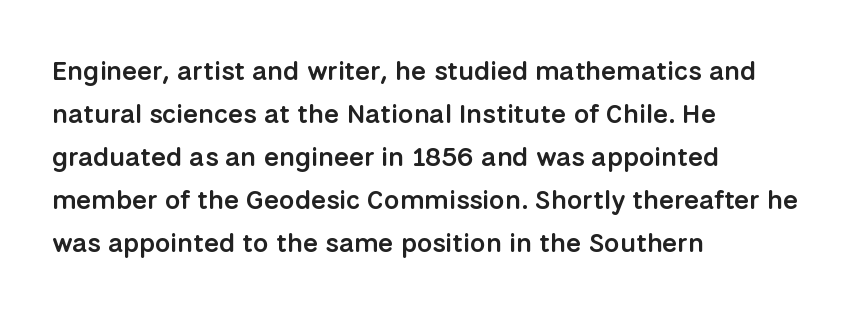
Decoration check: the copy has no underline. A classic flush-left, rag-right setting is used for this passage. Notice how descenders clear the ascenders below comfortably — that's standard leading. Tracking value appears to be zero — textbook default spacing.
